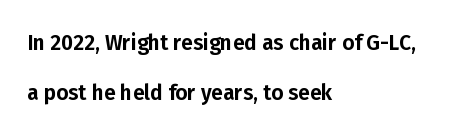
{"italic": "no", "underline": "no", "align": "left", "line_spacing": "loose", "line_spacing_ratio": 2.36, "letter_spacing": "normal", "letter_spacing_em": 0.0, "glyph_px": 21}
